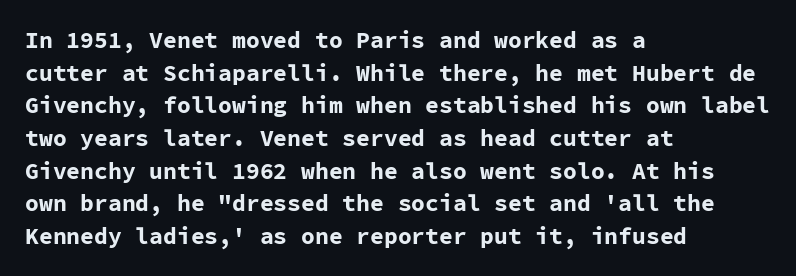
{"italic": "no", "bold": "yes", "underline": "no", "align": "left", "line_spacing": "normal", "line_spacing_ratio": 1.42, "letter_spacing": "normal", "letter_spacing_em": 0.0, "glyph_px": 23}
